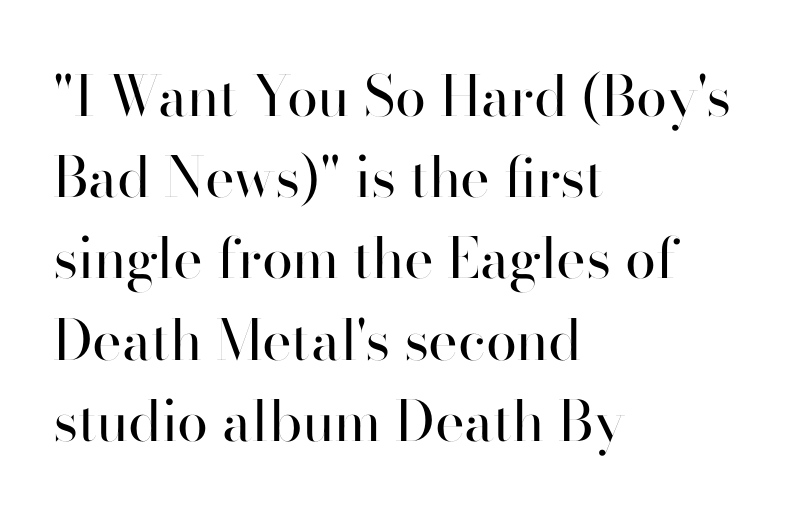
{"serif": "no", "italic": "no", "bold": "no", "weight": "regular", "width": "normal", "stroke_contrast": "high", "x_height": "small", "monospaced": "no", "underline": "no", "align": "left", "line_spacing": "normal", "line_spacing_ratio": 1.45, "letter_spacing": "normal", "letter_spacing_em": 0.0, "glyph_px": 56}
